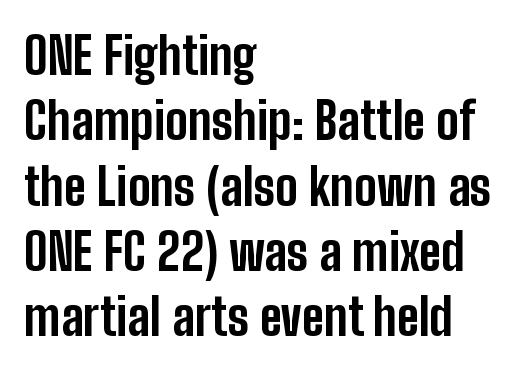
Q: Is the text bold? A: Yes.
Q: Is the text italic (slanted)? A: No, it is upright.
Q: Is the typeface a serif or a sans-serif typeface? A: Sans-serif.
Q: Is the text underlined? A: No.
Q: How is the paragraph aligned? A: Left-aligned.
Q: Is the spacing between letters normal or unusually wide? A: Normal.
Q: Is the spacing between lines tight, normal or loose? A: Normal.
Q: Width (condensed, normal, or wide)? A: Condensed.
Q: Stroke contrast? A: Low.
Q: x-height? A: Medium.
Q: Monospaced? A: No.
